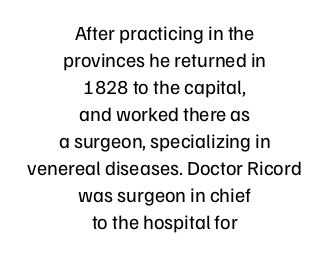
Quick note: not italic, upright. Unmarked baselines from the first word to the last. No extra tracking has been applied to these lines. Is the block centered? Yes — each line is placed symmetrically about the middle. Leading matches the norm, producing a regular column.
